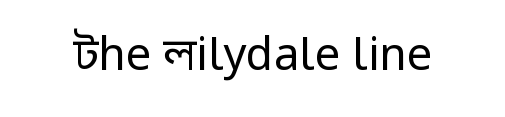
This is not heavy type; no bold has been used. You can tell it's not italic because the verticals are truly vertical. A typesetter would label this face a sans. Is this a fixed-width face? No — the glyphs have proportional, varying widths. Standard letterfit; no display-style spreading of the glyphs. Anything drawn beneath the words? Only blank space.
